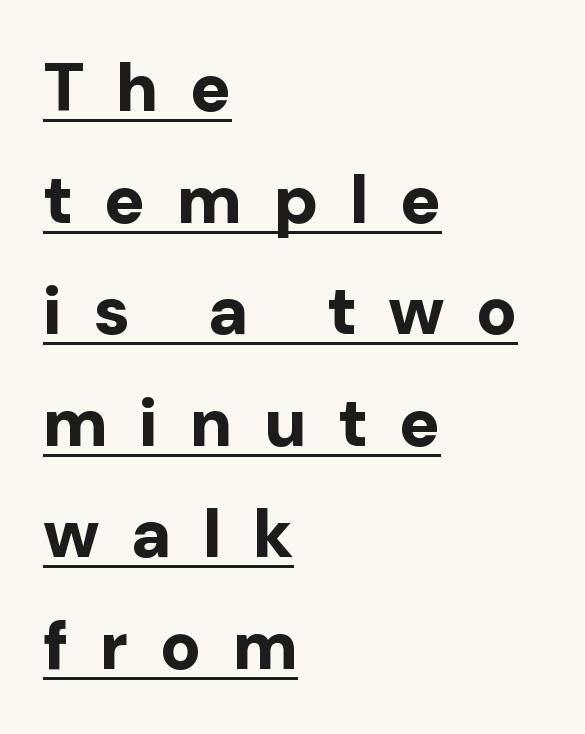
Q: Is the text bold? A: Yes.
Q: Is the text italic (slanted)? A: No, it is upright.
Q: Is the typeface a serif or a sans-serif typeface? A: Sans-serif.
Q: Is the text underlined? A: Yes.
Q: How is the paragraph aligned? A: Left-aligned.
Q: Is the spacing between letters normal or unusually wide? A: Unusually wide.
Q: Is the spacing between lines tight, normal or loose? A: Normal.
Q: Width (condensed, normal, or wide)? A: Normal.
Q: Stroke contrast? A: Low.
Q: x-height? A: Medium.
Q: Monospaced? A: No.
